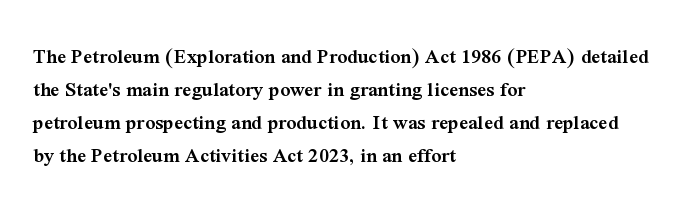
Ascenders rise straight up at ninety degrees. No word sits above an underline. Casual observation: everything's shoved over to the left. Between one letter and the next there's only the usual sliver of space.
